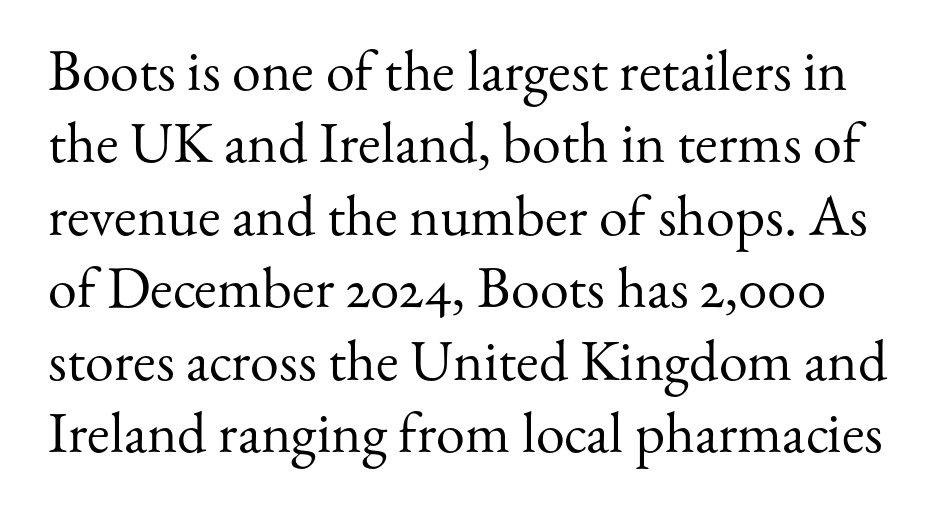
The image shows 58 px regular-weight serif type, upright; set normal line spacing (1.25x), normal letter spacing, not underlined; medium stroke contrast and a small x-height.
